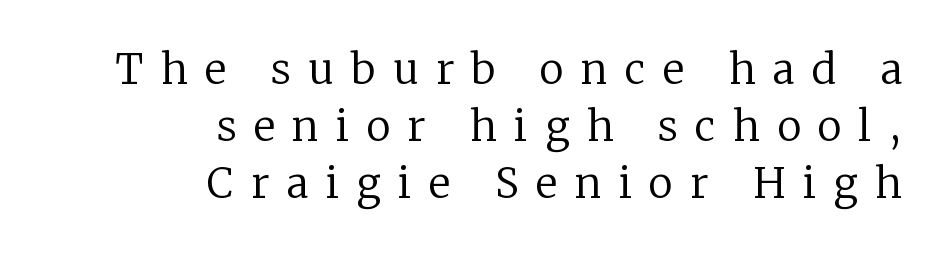
The image shows 41 px regular-weight serif type, upright; set right-aligned, normal line spacing (1.39x), unusually wide letter spacing (+0.43 em), not underlined; low stroke contrast and a medium x-height.
